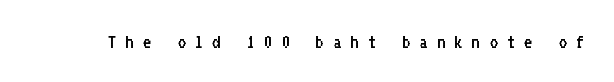
Do the letters lean? They stand straight. The type is letterspaced generously, with wide tracking. This rendering features lettering with no underline. Compared with a typical body face, this is equally light or lighter still.
